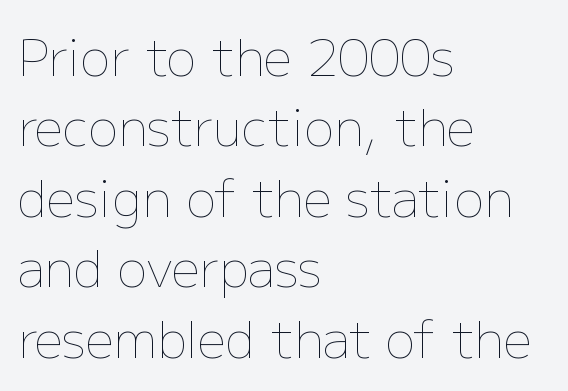
The passage shown is typed in a proportional face where columns would drift. Posture: straight, roman, zero tilt. Students, note that the glyphs here touch the page at normal intervals. The space between consecutive lines is moderate. In CSS terms this would be text-align: left.
